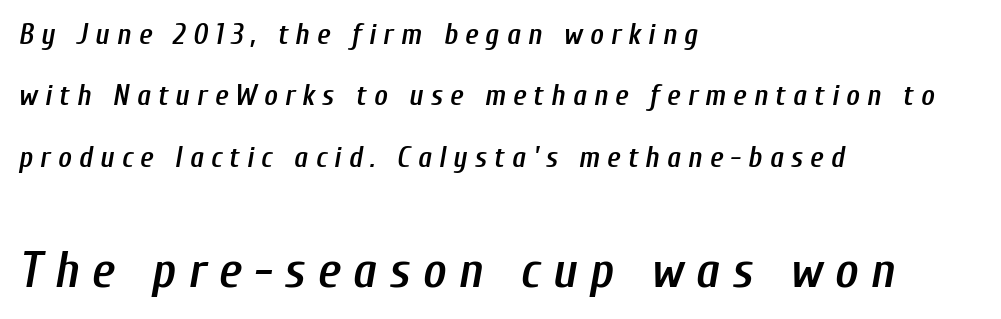
The image shows 50 px semibold, condensed type, italic (leaning right); set left-aligned, loose line spacing (2.12x), unusually wide letter spacing (+0.25 em), not underlined; the second (bottom) block is 1.72x larger; low stroke contrast and a medium x-height.
